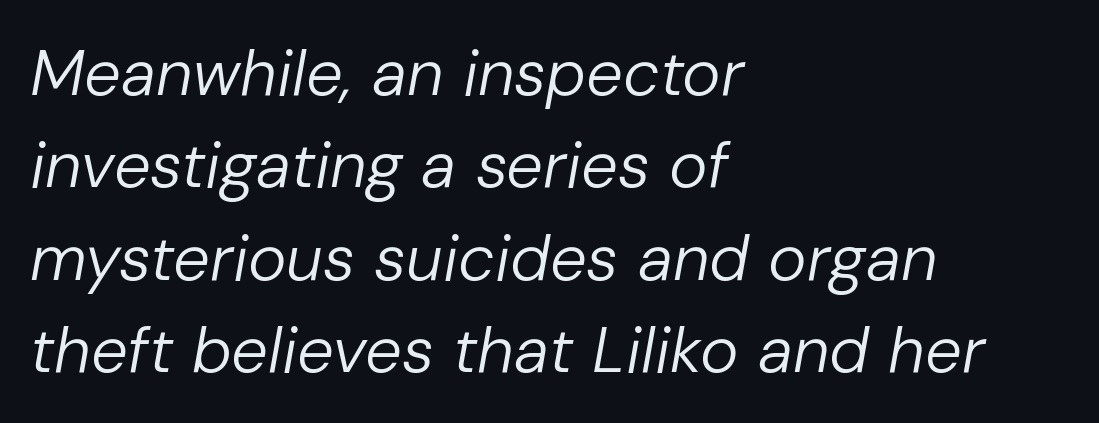
The image shows 65 px regular-weight type, italic (leaning right); set left-aligned, normal line spacing (1.42x), normal letter spacing, not underlined; low stroke contrast and a medium x-height.
